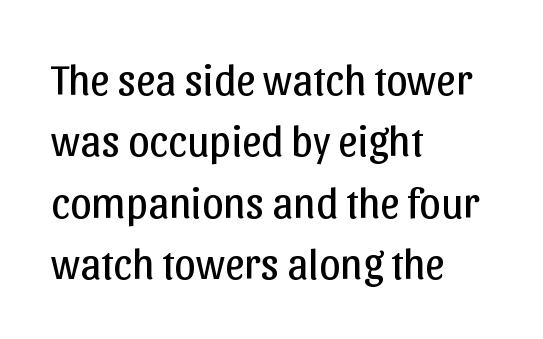
{"serif": "no", "italic": "no", "bold": "no", "weight": "regular", "width": "normal", "stroke_contrast": "low", "x_height": "medium", "monospaced": "no", "underline": "no", "align": "left", "line_spacing": "normal", "line_spacing_ratio": 1.43, "letter_spacing": "normal", "letter_spacing_em": 0.0, "glyph_px": 43}
